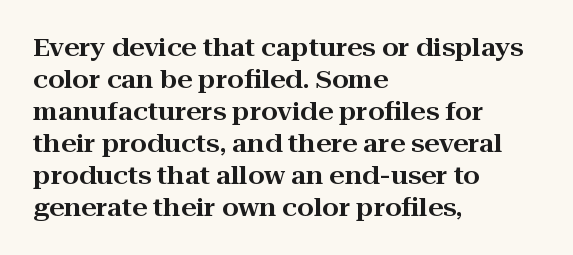
The image shows 24 px text type, upright; set left-aligned, normal line spacing (1.33x), normal letter spacing, not underlined.
